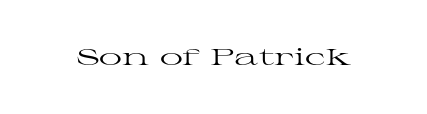
{"italic": "no", "bold": "no", "underline": "no", "letter_spacing": "normal", "letter_spacing_em": 0.0, "glyph_px": 23}
